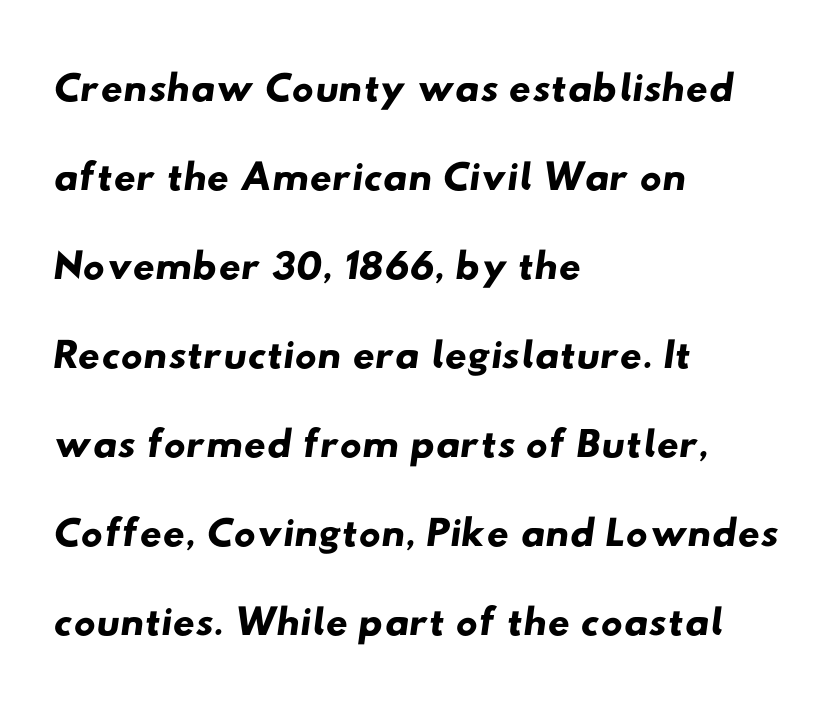
Q: Is the typeface a serif or a sans-serif typeface? A: Sans-serif.
Q: Is the text underlined? A: No.
Q: How is the paragraph aligned? A: Left-aligned.
Q: Is the spacing between letters normal or unusually wide? A: Normal.
Q: Is the spacing between lines tight, normal or loose? A: Normal.
Q: Width (condensed, normal, or wide)? A: Wide.
Q: Stroke contrast? A: Low.
Q: x-height? A: Small.
Q: Monospaced? A: No.
